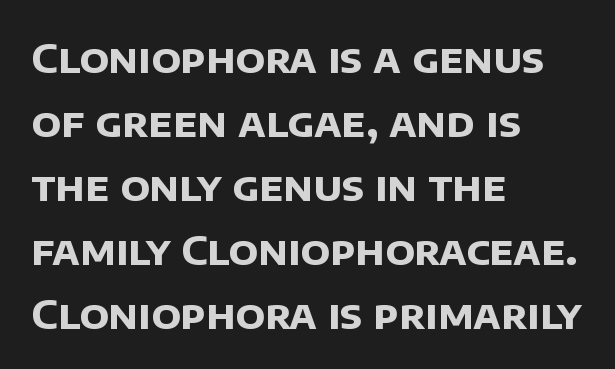
Do the characters align in a grid? No, the font is proportional. Heft: maximum for text — a bold. Regarding serifs, this sample does without them. Honestly, there is no underline to notice here at all. Glyph-to-glyph distance matches everyday printed text. Normally led — the rows are evenly, conventionally spaced.
